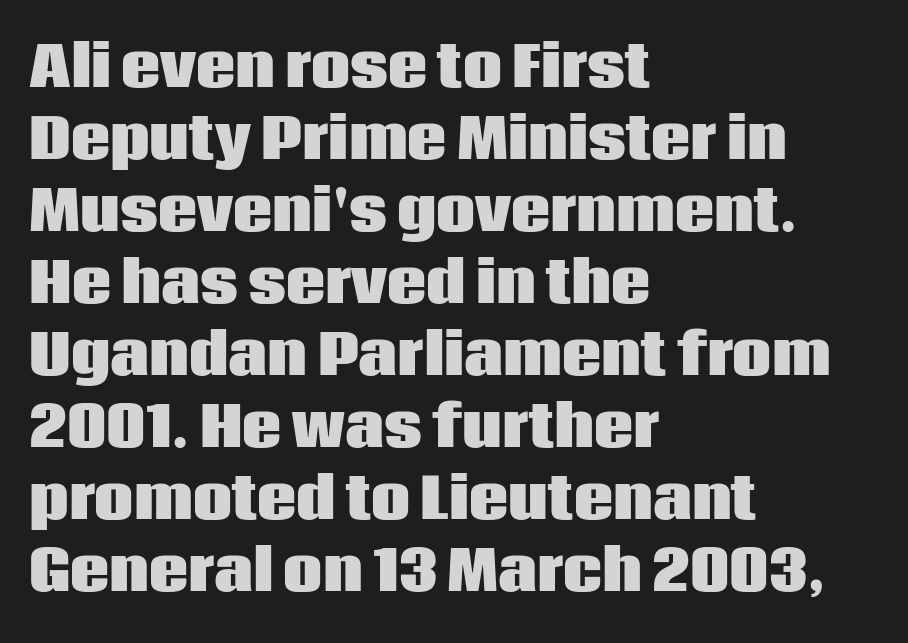
The image shows 55 px heavy sans-serif type, upright; set left-aligned, normal line spacing (1.31x), normal letter spacing, not underlined; low stroke contrast and a large x-height.
